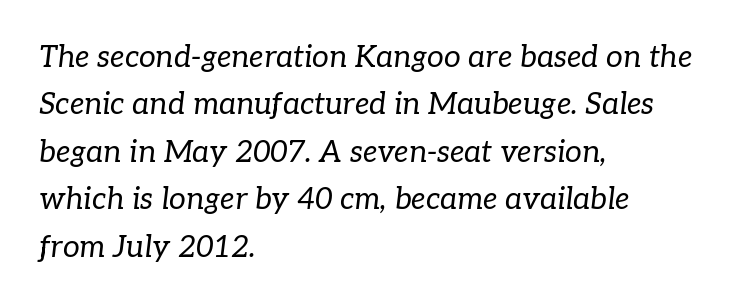
Q: Is the text bold? A: No.
Q: Is the text italic (slanted)? A: Yes, it leans right by about 7 degrees.
Q: Is the typeface a serif or a sans-serif typeface? A: Serif.
Q: Is the text underlined? A: No.
Q: How is the paragraph aligned? A: Left-aligned.
Q: Is the spacing between letters normal or unusually wide? A: Normal.
Q: Is the spacing between lines tight, normal or loose? A: Normal.
Q: Width (condensed, normal, or wide)? A: Normal.
Q: Stroke contrast? A: Low.
Q: x-height? A: Medium.
Q: Monospaced? A: No.
